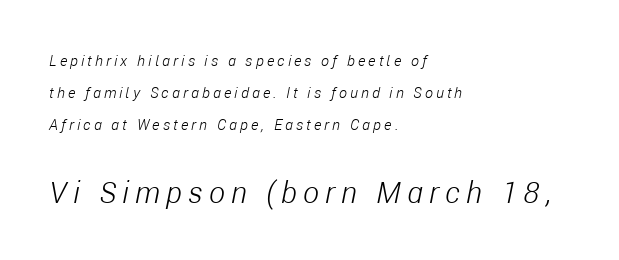
Q: Is the text bold? A: No.
Q: Is the text italic (slanted)? A: Yes, it leans right by about 11 degrees.
Q: Is the text underlined? A: No.
Q: How is the paragraph aligned? A: Left-aligned.
Q: Is the spacing between letters normal or unusually wide? A: Unusually wide.
Q: Is the spacing between lines tight, normal or loose? A: Loose.
Q: Which block of text is set in a larger size, the first (top) or the second (bottom)? A: The second (bottom) one.
Q: Width (condensed, normal, or wide)? A: Condensed.
Q: Stroke contrast? A: Low.
Q: x-height? A: Medium.
Q: Monospaced? A: No.
